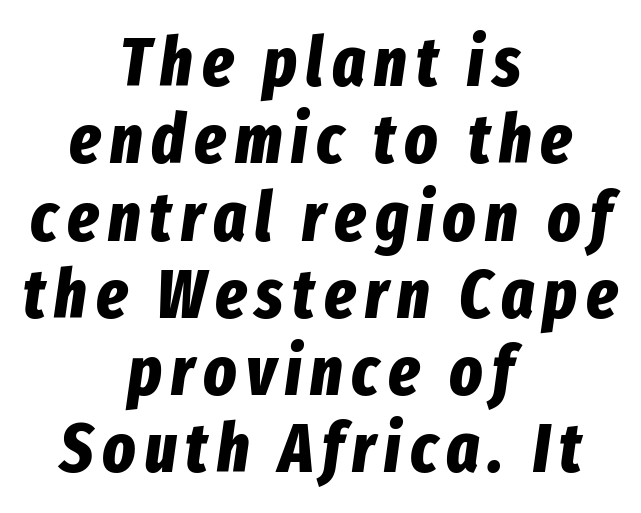
Q: Is the text bold? A: Yes.
Q: Is the text italic (slanted)? A: Yes, it leans right by about 8 degrees.
Q: Is the text underlined? A: No.
Q: How is the paragraph aligned? A: Centered.
Q: Is the spacing between lines tight, normal or loose? A: Tight.
Q: Width (condensed, normal, or wide)? A: Condensed.
Q: Stroke contrast? A: Low.
Q: x-height? A: Medium.
Q: Monospaced? A: No.
